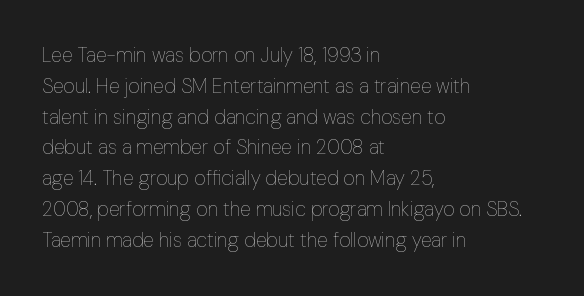
Q: Is the text bold? A: No.
Q: Is the text italic (slanted)? A: No, it is upright.
Q: Is the text underlined? A: No.
Q: How is the paragraph aligned? A: Left-aligned.
Q: Is the spacing between letters normal or unusually wide? A: Normal.
Q: Is the spacing between lines tight, normal or loose? A: Normal.
